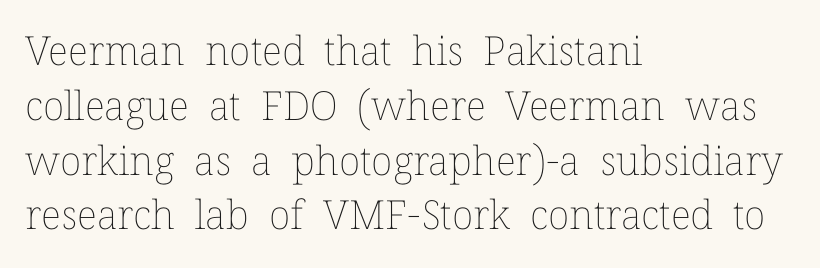
Q: Is the text bold? A: No.
Q: Is the text italic (slanted)? A: No, it is upright.
Q: Is the text underlined? A: No.
Q: How is the paragraph aligned? A: Left-aligned.
Q: Is the spacing between letters normal or unusually wide? A: Normal.
Q: Is the spacing between lines tight, normal or loose? A: Normal.
Q: Width (condensed, normal, or wide)? A: Normal.
Q: Stroke contrast? A: Low.
Q: x-height? A: Medium.
Q: Monospaced? A: No.
